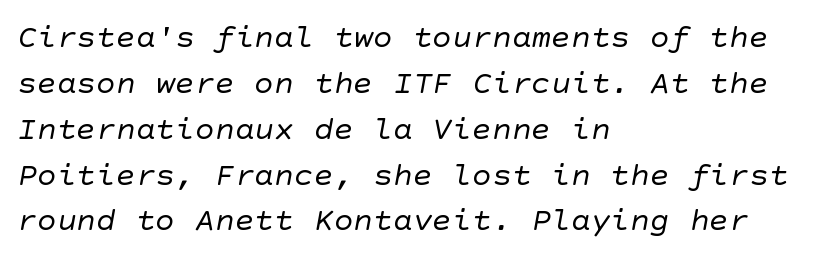
Examine the stroke ends and you'll find no serifs. You could call the tracking neutral — neither tight nor loose. The face looks like a standard text weight, possibly lighter. Vertical spacing — default. No word sits above an underline.
